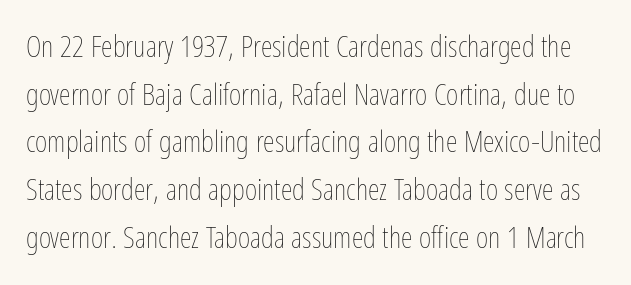
The image shows 30 px thin, condensed type, upright; set normal line spacing (1.59x), normal letter spacing, not underlined; low stroke contrast and a medium x-height.
